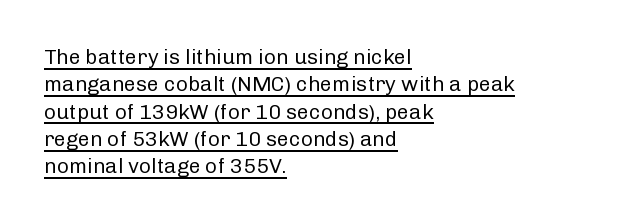
Q: Is the text bold? A: No.
Q: Is the text italic (slanted)? A: No, it is upright.
Q: Is the text underlined? A: Yes.
Q: How is the paragraph aligned? A: Left-aligned.
Q: Is the spacing between letters normal or unusually wide? A: Normal.
Q: Is the spacing between lines tight, normal or loose? A: Normal.
